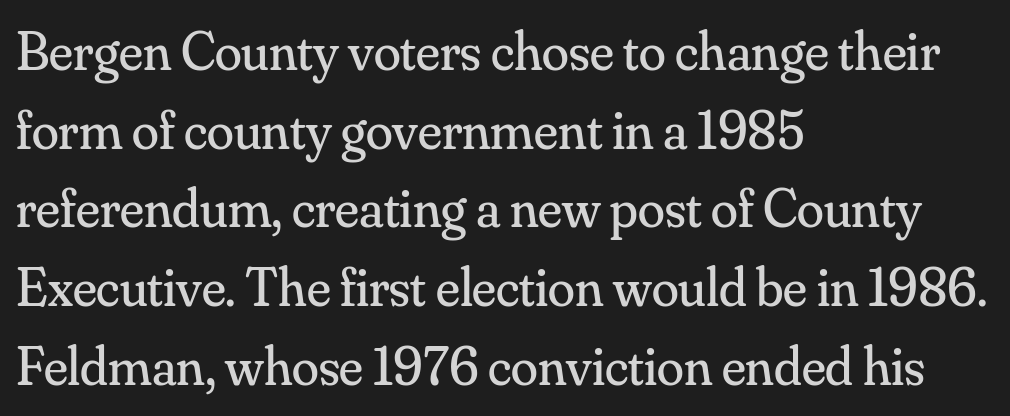
Q: Is the text bold? A: No.
Q: Is the text italic (slanted)? A: No, it is upright.
Q: Is the typeface a serif or a sans-serif typeface? A: Serif.
Q: Is the text underlined? A: No.
Q: How is the paragraph aligned? A: Left-aligned.
Q: Is the spacing between letters normal or unusually wide? A: Normal.
Q: Is the spacing between lines tight, normal or loose? A: Normal.
Q: Width (condensed, normal, or wide)? A: Normal.
Q: Stroke contrast? A: Medium.
Q: x-height? A: Small.
Q: Monospaced? A: No.
